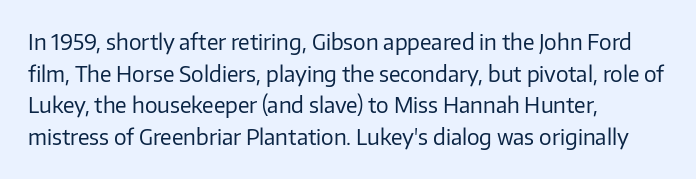
{"italic": "no", "bold": "no", "underline": "no", "align": "left", "line_spacing": "normal", "line_spacing_ratio": 1.51, "letter_spacing": "normal", "letter_spacing_em": 0.0, "glyph_px": 21}
